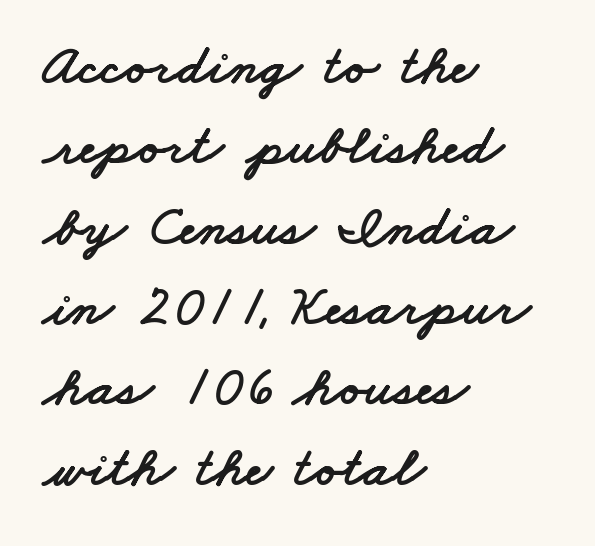
{"serif": "no", "width": "wide", "stroke_contrast": "low", "x_height": "small", "monospaced": "no", "underline": "no", "align": "left", "line_spacing": "normal", "line_spacing_ratio": 1.41, "letter_spacing": "normal", "letter_spacing_em": 0.0, "glyph_px": 57}
